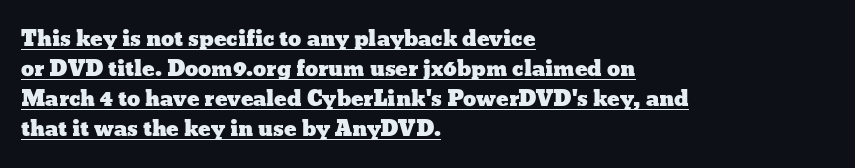
A normal amount of white space separates one row of letters from the next. If you drew a ruler down the left edge, every line would touch it. No extra tracking has been applied to these lines. Students, observe the line beneath the letters — that is underlining. Upright lettering throughout.
